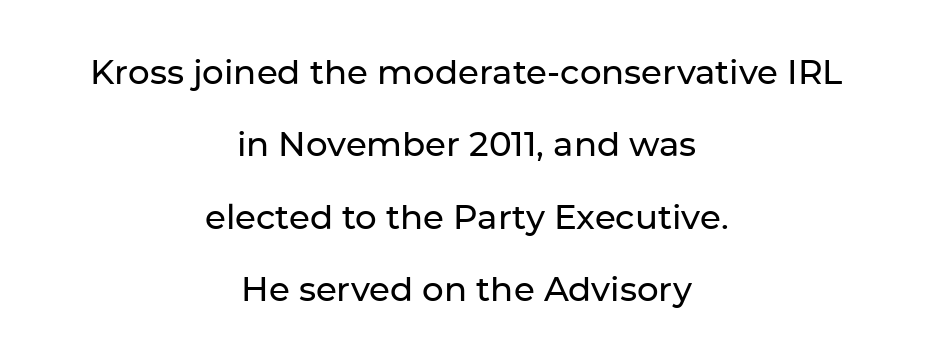
The image shows 34 px sans-serif type, upright; set centered, loose line spacing (2.13x), normal letter spacing, not underlined; low stroke contrast and a medium x-height.
